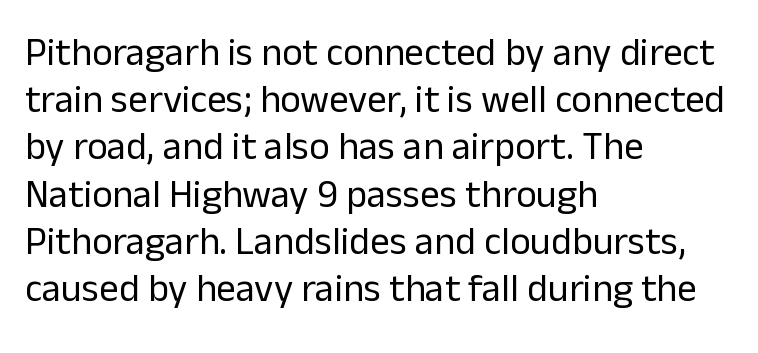
The image shows 39 px regular-weight sans-serif type, upright; set left-aligned, line spacing 1.21x, normal letter spacing, not underlined; low stroke contrast and a medium x-height.
